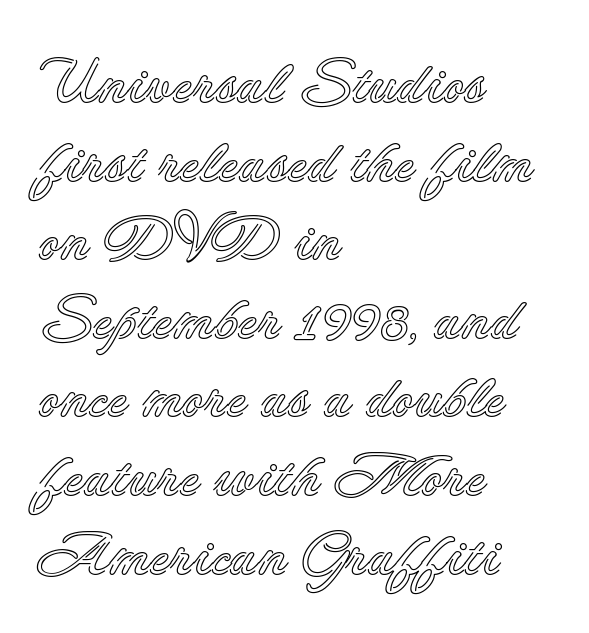
{"width": "normal", "x_height": "small", "monospaced": "no", "underline": "no", "align": "left", "line_spacing": "normal", "line_spacing_ratio": 1.31, "letter_spacing": "normal", "letter_spacing_em": 0.0, "glyph_px": 60}
